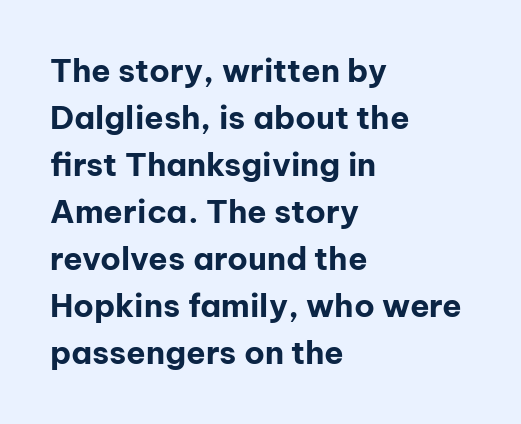
Q: Is the text bold? A: Yes.
Q: Is the text italic (slanted)? A: No, it is upright.
Q: Is the typeface a serif or a sans-serif typeface? A: Sans-serif.
Q: Is the text underlined? A: No.
Q: How is the paragraph aligned? A: Left-aligned.
Q: Is the spacing between letters normal or unusually wide? A: Normal.
Q: Is the spacing between lines tight, normal or loose? A: Normal.
Q: Width (condensed, normal, or wide)? A: Normal.
Q: Stroke contrast? A: Low.
Q: x-height? A: Medium.
Q: Monospaced? A: No.
